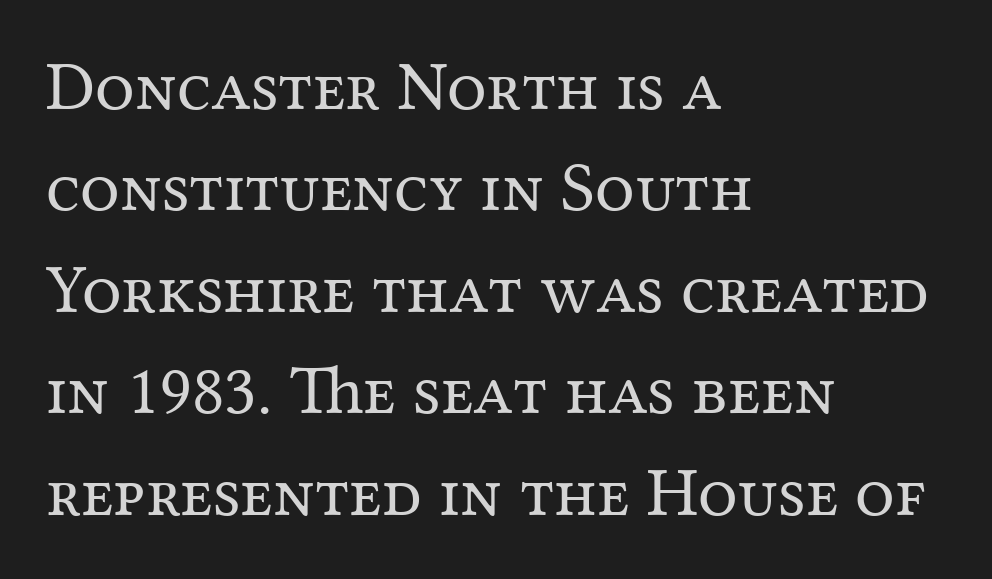
The image shows 70 px regular-weight serif type, upright; set left-aligned, normal line spacing (1.45x), normal letter spacing, not underlined; medium stroke contrast and a medium x-height.
